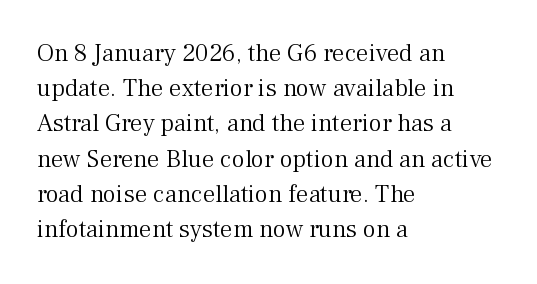
The image shows 25 px text type, upright; set left-aligned, normal line spacing (1.41x), normal letter spacing, not underlined.
